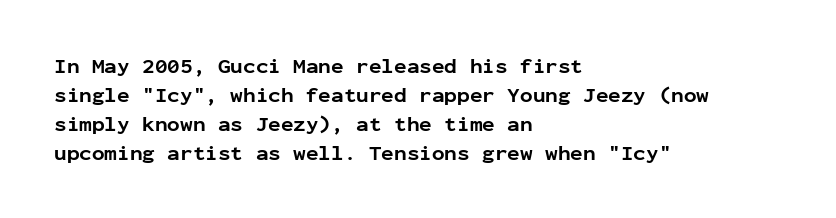
{"italic": "no", "bold": "yes", "underline": "no", "align": "left", "line_spacing": "normal", "line_spacing_ratio": 1.38, "letter_spacing": "normal", "letter_spacing_em": 0.0, "glyph_px": 21}
